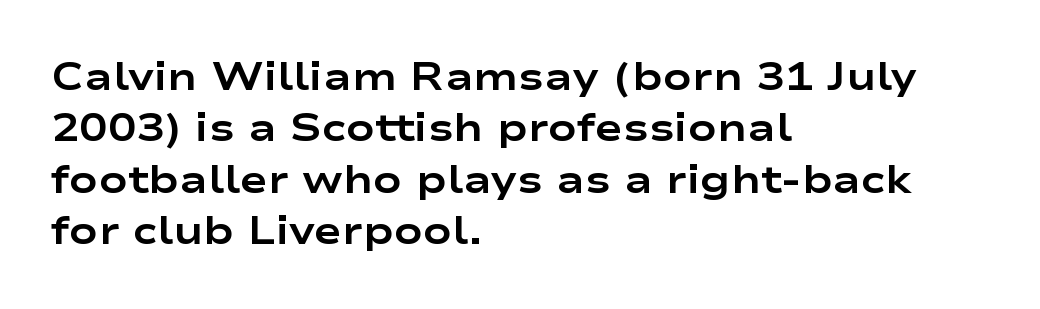
Q: Is the text bold? A: Yes.
Q: Is the text italic (slanted)? A: No, it is upright.
Q: Is the typeface a serif or a sans-serif typeface? A: Sans-serif.
Q: Is the text underlined? A: No.
Q: How is the paragraph aligned? A: Left-aligned.
Q: Is the spacing between letters normal or unusually wide? A: Normal.
Q: Is the spacing between lines tight, normal or loose? A: Normal.
Q: Width (condensed, normal, or wide)? A: Wide.
Q: Stroke contrast? A: Low.
Q: x-height? A: Medium.
Q: Monospaced? A: No.
